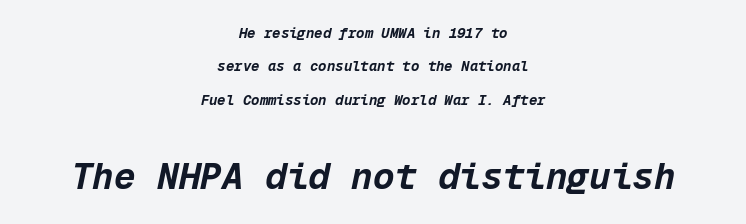
The image shows 36 px bold type, italic (leaning right), monospaced; set centered, loose line spacing (2.39x), normal letter spacing, not underlined; the second (bottom) block is 2.57x larger; low stroke contrast and a medium x-height.
